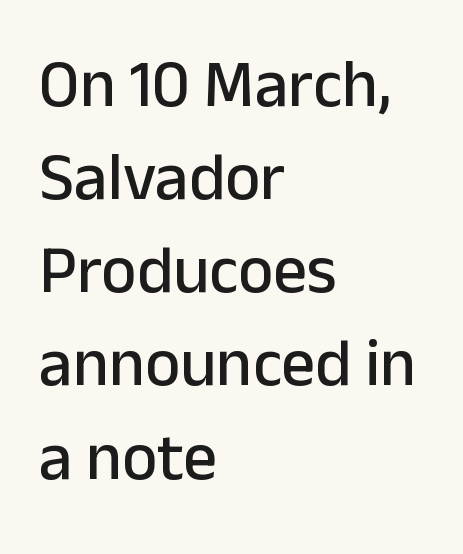
Q: Is the text italic (slanted)? A: No, it is upright.
Q: Is the typeface a serif or a sans-serif typeface? A: Sans-serif.
Q: Is the text underlined? A: No.
Q: How is the paragraph aligned? A: Left-aligned.
Q: Is the spacing between letters normal or unusually wide? A: Normal.
Q: Is the spacing between lines tight, normal or loose? A: Normal.
Q: Width (condensed, normal, or wide)? A: Normal.
Q: Stroke contrast? A: Low.
Q: x-height? A: Medium.
Q: Monospaced? A: No.
